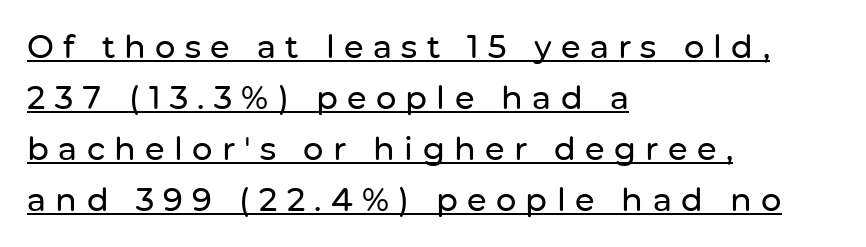
The image shows 32 px sans-serif type, upright; set left-aligned, normal line spacing (1.59x), unusually wide letter spacing (+0.29 em), underlined; low stroke contrast and a medium x-height.
